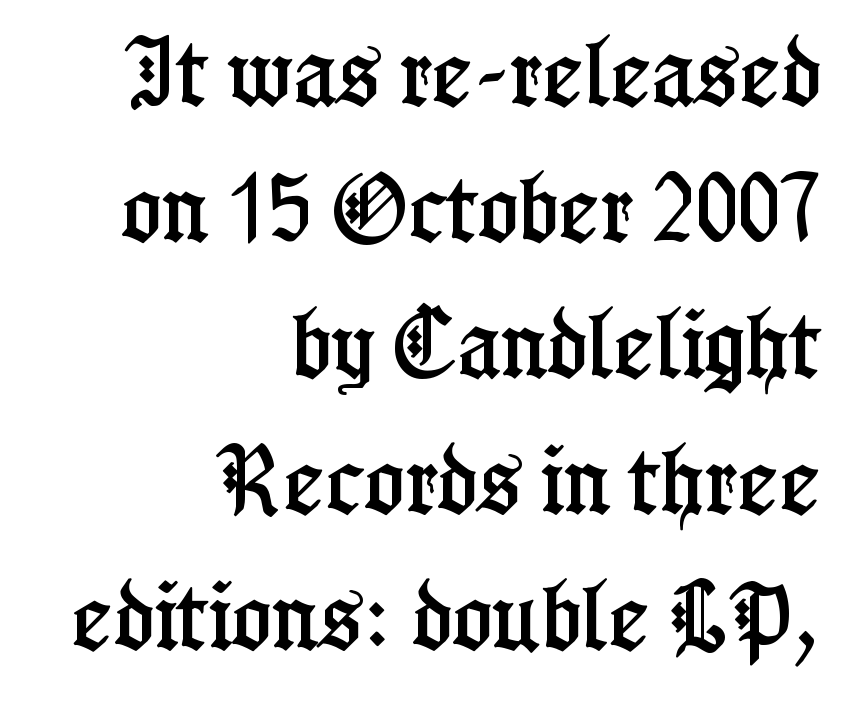
The image shows 76 px condensed serif type, upright; set right-aligned, line spacing 1.79x, normal letter spacing, not underlined; low stroke contrast and a medium x-height.
